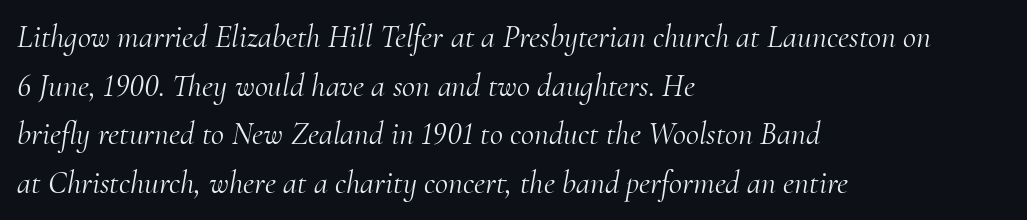
{"serif": "yes", "italic": "yes", "lean": "right", "slant_degrees": 10, "bold": "no", "weight": "light", "width": "normal", "stroke_contrast": "medium", "x_height": "small", "monospaced": "no", "underline": "no", "align": "left", "line_spacing": "normal", "line_spacing_ratio": 1.52, "letter_spacing": "normal", "letter_spacing_em": 0.0, "glyph_px": 32}
